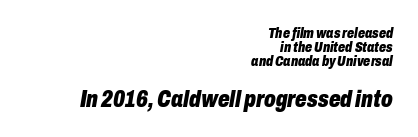
Q: Is the text bold? A: Yes.
Q: Is the text italic (slanted)? A: Yes, it leans right by about 10 degrees.
Q: Is the text underlined? A: No.
Q: How is the paragraph aligned? A: Right-aligned.
Q: Is the spacing between letters normal or unusually wide? A: Normal.
Q: Is the spacing between lines tight, normal or loose? A: Tight.
Q: Which block of text is set in a larger size, the first (top) or the second (bottom)? A: The second (bottom) one.
